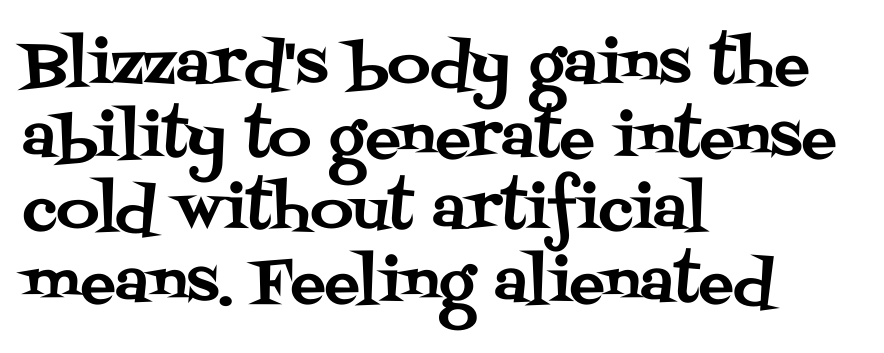
Q: Is the text italic (slanted)? A: No, it is upright.
Q: Is the typeface a serif or a sans-serif typeface? A: Serif.
Q: Is the text underlined? A: No.
Q: How is the paragraph aligned? A: Left-aligned.
Q: Is the spacing between letters normal or unusually wide? A: Normal.
Q: Width (condensed, normal, or wide)? A: Normal.
Q: Stroke contrast? A: Medium.
Q: x-height? A: Large.
Q: Monospaced? A: No.
